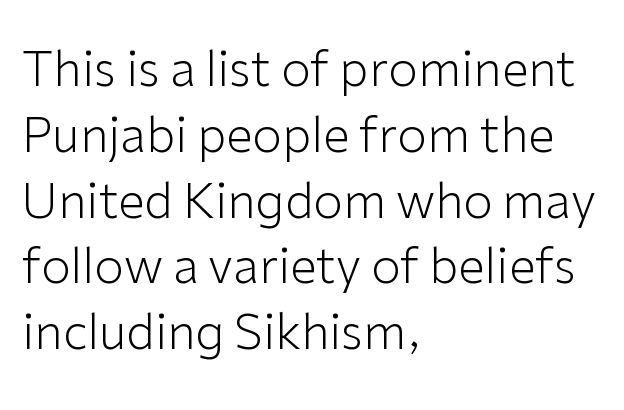
Line beginnings align vertically; line endings do not. The passage shown has conventional tracking throughout. Font category for this specimen: sans-serif. The typography opts for an upright posture over an oblique one.
